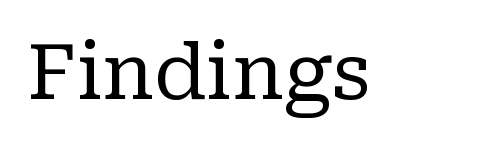
{"serif": "yes", "italic": "no", "bold": "no", "weight": "regular", "width": "normal", "stroke_contrast": "low", "x_height": "medium", "monospaced": "no", "underline": "no", "letter_spacing": "normal", "letter_spacing_em": 0.0, "glyph_px": 77}
